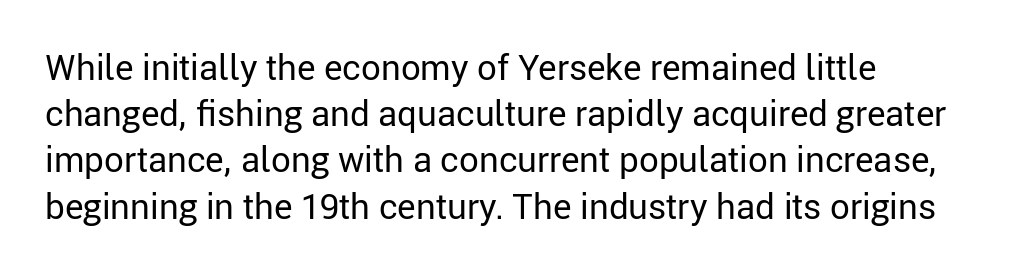
{"serif": "no", "italic": "no", "bold": "no", "weight": "regular", "width": "normal", "stroke_contrast": "low", "x_height": "medium", "monospaced": "no", "underline": "no", "line_spacing": "normal", "line_spacing_ratio": 1.32, "letter_spacing": "normal", "letter_spacing_em": 0.0, "glyph_px": 35}
